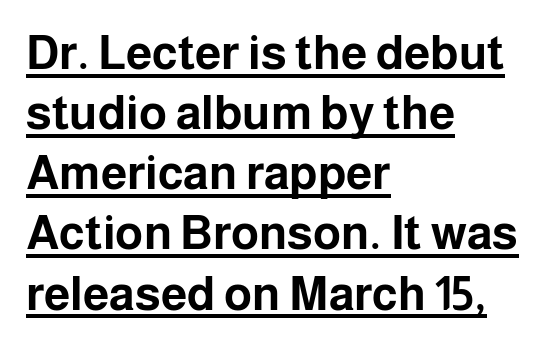
The image shows 47 px bold sans-serif type, upright; set left-aligned, normal line spacing (1.28x), normal letter spacing, underlined; low stroke contrast and a medium x-height.
